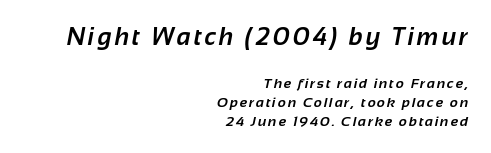
The image shows 24 px bold type; set right-aligned, normal line spacing (1.37x), not underlined; the first (top) block is 1.71x larger.
